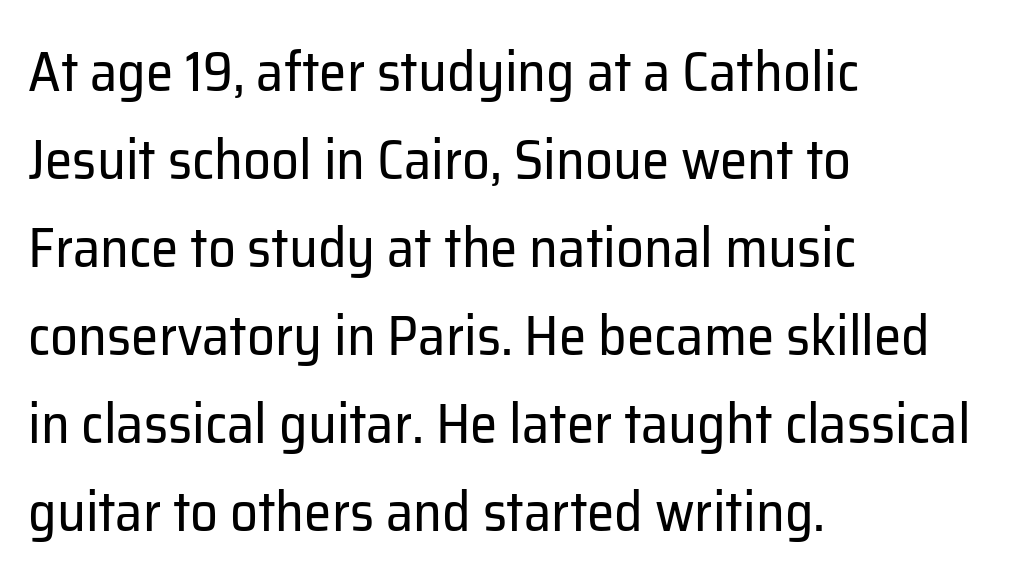
{"serif": "no", "italic": "no", "bold": "no", "weight": "regular", "width": "normal", "stroke_contrast": "low", "x_height": "medium", "monospaced": "no", "underline": "no", "align": "left", "line_spacing": "normal", "line_spacing_ratio": 1.6, "letter_spacing": "normal", "letter_spacing_em": 0.0, "glyph_px": 55}
